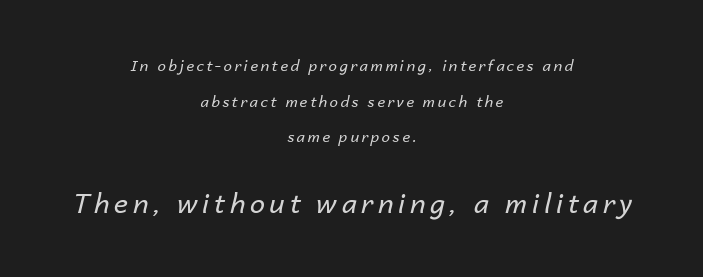
Q: Is the text bold? A: No.
Q: Is the text italic (slanted)? A: Yes, it leans right by about 14 degrees.
Q: Is the text underlined? A: No.
Q: How is the paragraph aligned? A: Centered.
Q: Is the spacing between lines tight, normal or loose? A: Loose.
Q: Which block of text is set in a larger size, the first (top) or the second (bottom)? A: The second (bottom) one.
